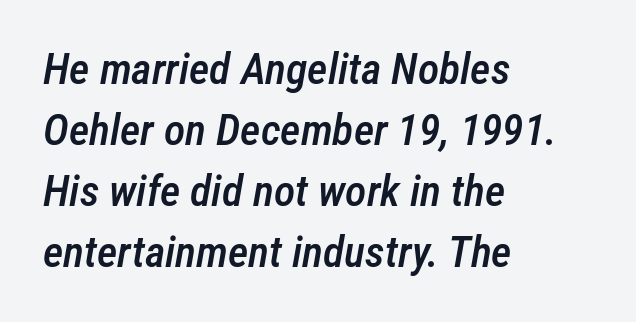
The rendering uses a moderate line-height, typical for paragraphs. The characters look somewhat weighty, a semibold short of true bold. Style check: oblique. Spacing verdict: proportional, widths tailored to each character.
